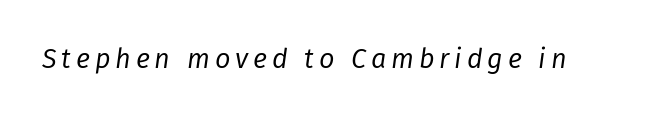
It's the slanting kind of type. Letters have the restrained weight of plain body copy at most. Words float on clear page, feet unadorned.
